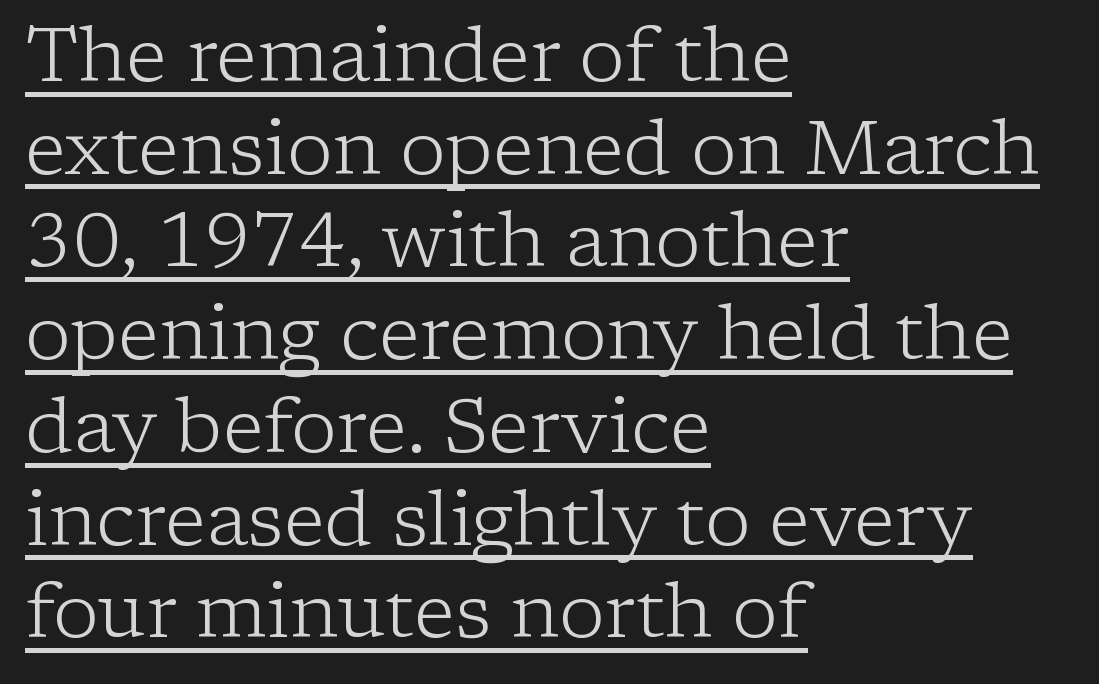
The image shows 76 px light serif type, upright; set left-aligned, line spacing 1.22x, normal letter spacing, underlined; low stroke contrast and a medium x-height.
